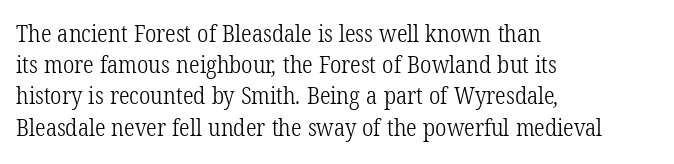
{"bold": "no", "underline": "no", "align": "left", "line_spacing": "normal", "line_spacing_ratio": 1.3, "letter_spacing": "normal", "letter_spacing_em": 0.0, "glyph_px": 24}
